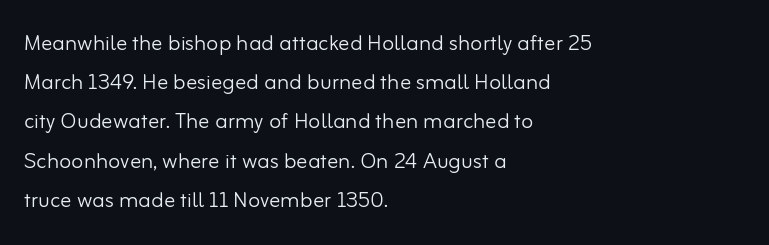
The image shows 28 px light sans-serif type, upright; set left-aligned, normal line spacing (1.4x), normal letter spacing, not underlined; low stroke contrast and a small x-height.
